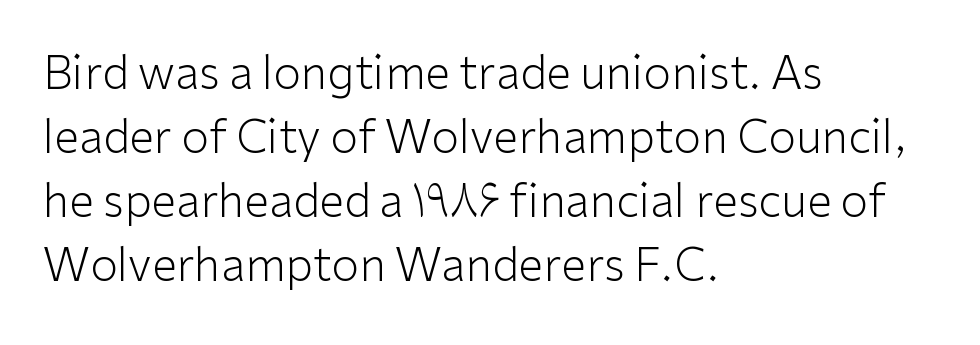
{"serif": "no", "italic": "no", "bold": "no", "weight": "light", "width": "normal", "stroke_contrast": "low", "x_height": "medium", "monospaced": "no", "underline": "no", "align": "left", "line_spacing": "normal", "line_spacing_ratio": 1.42, "letter_spacing": "normal", "letter_spacing_em": 0.0, "glyph_px": 45}
